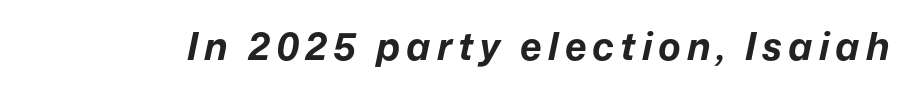
{"italic": "yes", "lean": "right", "slant_degrees": 12, "bold": "yes", "weight": "bold", "width": "normal", "stroke_contrast": "low", "x_height": "medium", "monospaced": "no", "underline": "no", "glyph_px": 38}
